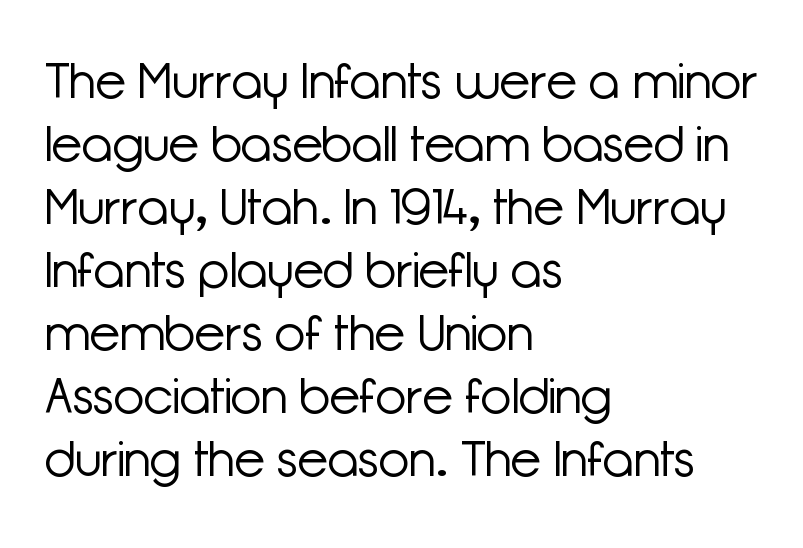
{"serif": "no", "italic": "no", "bold": "no", "weight": "light", "width": "normal", "stroke_contrast": "low", "x_height": "medium", "monospaced": "no", "underline": "no", "align": "left", "line_spacing": "normal", "line_spacing_ratio": 1.26, "letter_spacing": "normal", "letter_spacing_em": 0.0, "glyph_px": 50}
